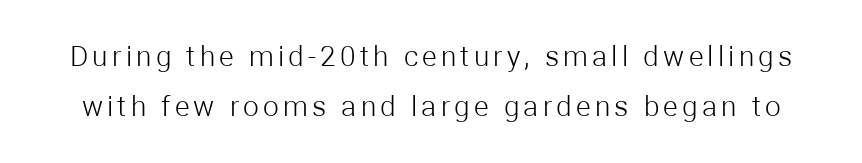
{"serif": "no", "italic": "no", "bold": "no", "weight": "light", "width": "normal", "stroke_contrast": "low", "x_height": "medium", "monospaced": "no", "underline": "no", "line_spacing_ratio": 1.77, "glyph_px": 28}
